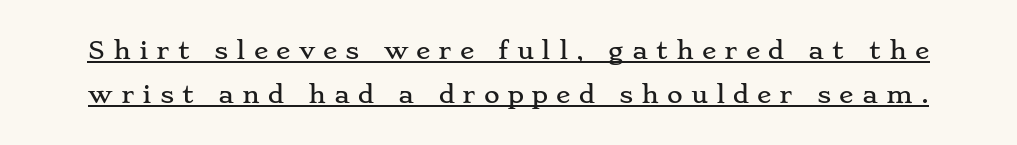
{"italic": "no", "underline": "yes", "line_spacing_ratio": 1.82, "letter_spacing": "wide", "letter_spacing_em": 0.34, "glyph_px": 24}
